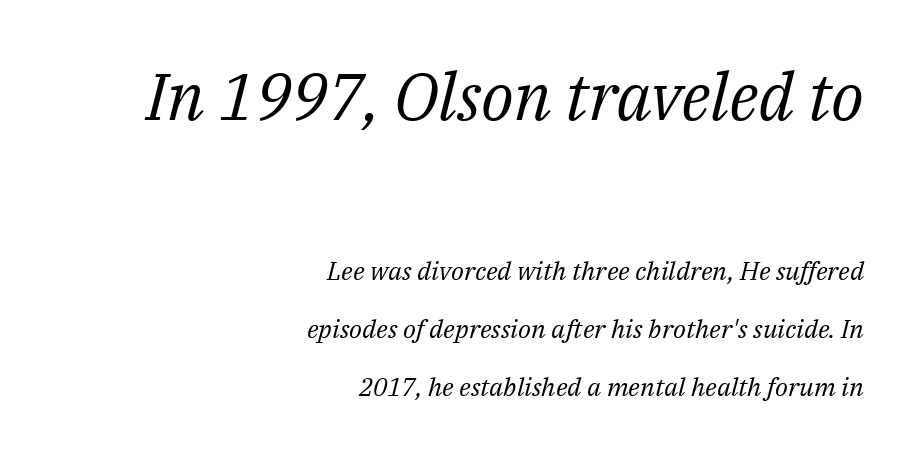
Weight: in the light-to-regular range. Each letter keeps its own natural width here, so spacing adapts to shape. Anything drawn beneath the words? Only blank space. Words appear dense and cohesive because spacing is normal. Yep, those are serifs on the letters.
